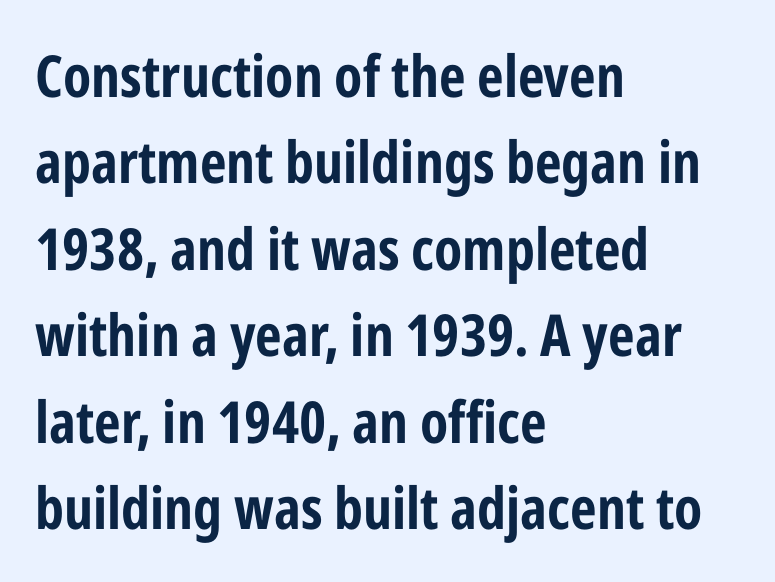
The image shows 58 px bold, condensed sans-serif type, upright; set left-aligned, normal line spacing (1.49x), normal letter spacing, not underlined; low stroke contrast and a medium x-height.
